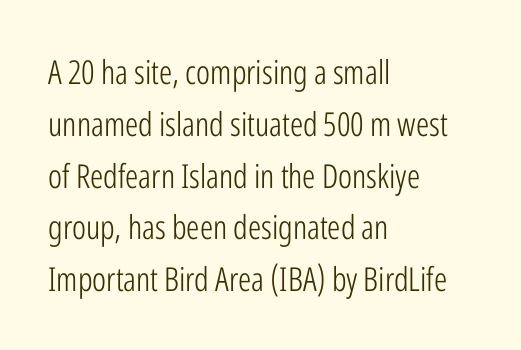
{"serif": "no", "italic": "no", "bold": "no", "weight": "light", "width": "condensed", "stroke_contrast": "low", "x_height": "medium", "monospaced": "no", "underline": "no", "align": "left", "line_spacing": "normal", "line_spacing_ratio": 1.57, "letter_spacing": "normal", "letter_spacing_em": 0.0, "glyph_px": 33}
